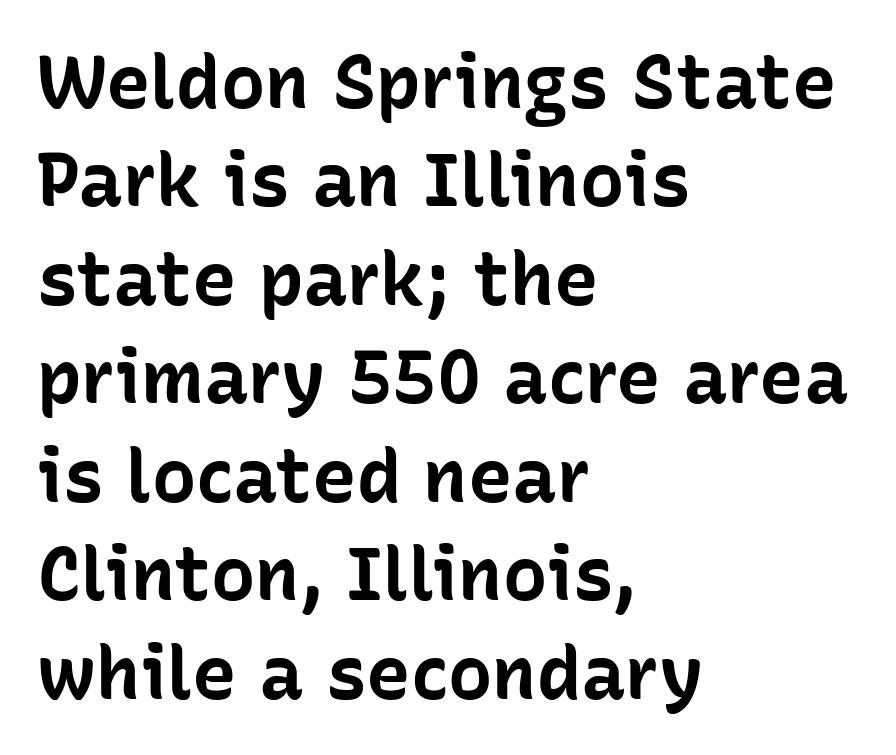
{"serif": "no", "italic": "no", "bold": "yes", "weight": "bold", "width": "normal", "stroke_contrast": "low", "x_height": "medium", "monospaced": "no", "underline": "no", "align": "left", "line_spacing": "normal", "line_spacing_ratio": 1.33, "letter_spacing": "normal", "letter_spacing_em": 0.0, "glyph_px": 74}
